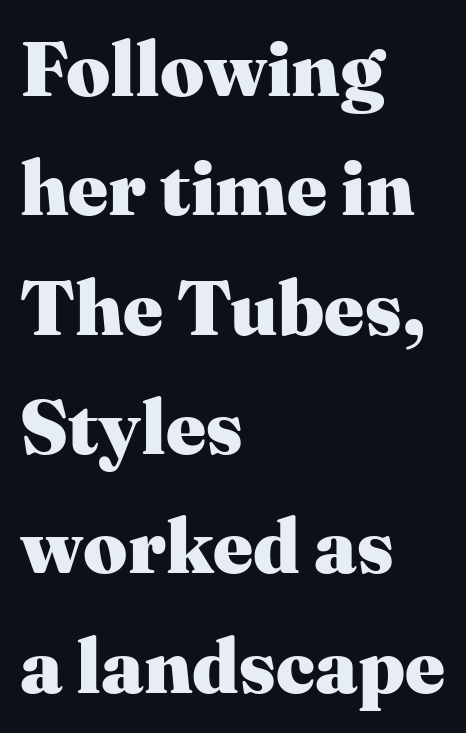
The image shows 77 px heavy serif type, upright; set left-aligned, normal line spacing (1.55x), normal letter spacing, not underlined; medium stroke contrast and a medium x-height.
